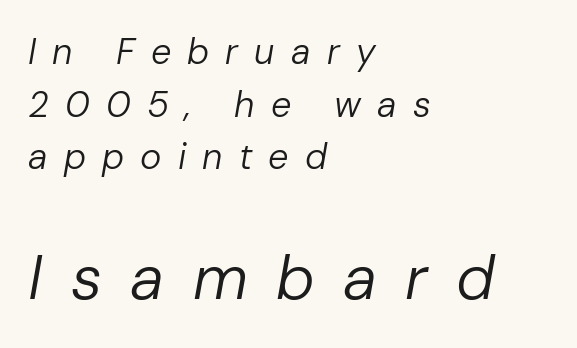
Quick note: interline space is typical. A student would call this left alignment; a typographer would say flush left, rag right. Plain, unruled lines of type. The letterforms stand isolated, each surrounded by extra space. Weight: not bold — regular or lighter.
